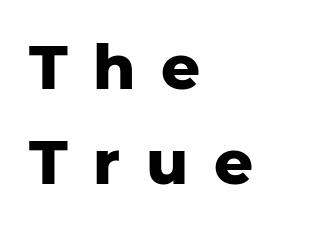
Q: Is the text bold? A: Yes.
Q: Is the text italic (slanted)? A: No, it is upright.
Q: Is the typeface a serif or a sans-serif typeface? A: Sans-serif.
Q: Is the text underlined? A: No.
Q: How is the paragraph aligned? A: Left-aligned.
Q: Is the spacing between letters normal or unusually wide? A: Unusually wide.
Q: Is the spacing between lines tight, normal or loose? A: Normal.
Q: Width (condensed, normal, or wide)? A: Normal.
Q: Stroke contrast? A: Low.
Q: x-height? A: Medium.
Q: Monospaced? A: No.
